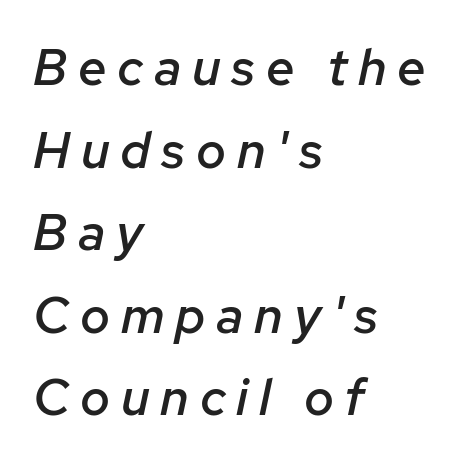
The typography opts for an oblique posture over an upright one. The designer left line spacing at the default. These lines are rendered in a variable-pitch font. The glyphs are unaccompanied by any horizontal stroke below them. Weight: semibold (demi).
